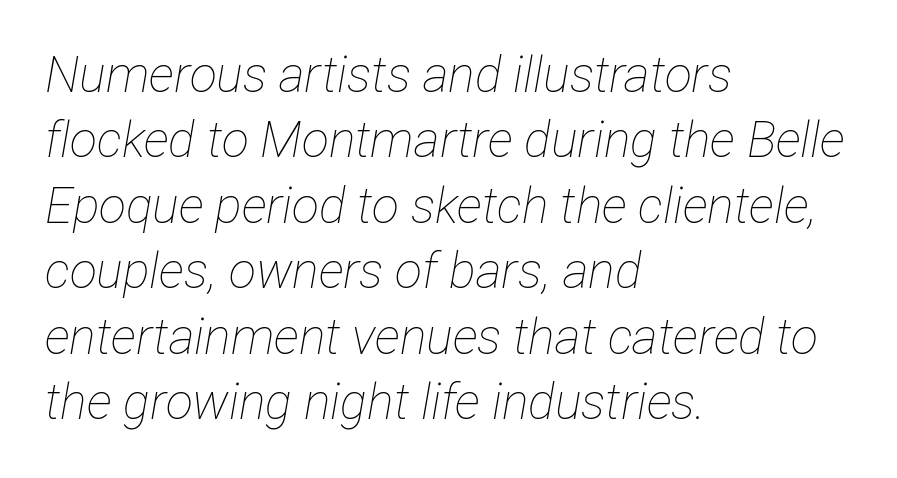
Q: Is the text bold? A: No.
Q: Is the text italic (slanted)? A: Yes, it leans right by about 12 degrees.
Q: Is the text underlined? A: No.
Q: How is the paragraph aligned? A: Left-aligned.
Q: Is the spacing between letters normal or unusually wide? A: Normal.
Q: Is the spacing between lines tight, normal or loose? A: Normal.
Q: Width (condensed, normal, or wide)? A: Condensed.
Q: Stroke contrast? A: Low.
Q: x-height? A: Medium.
Q: Monospaced? A: No.
